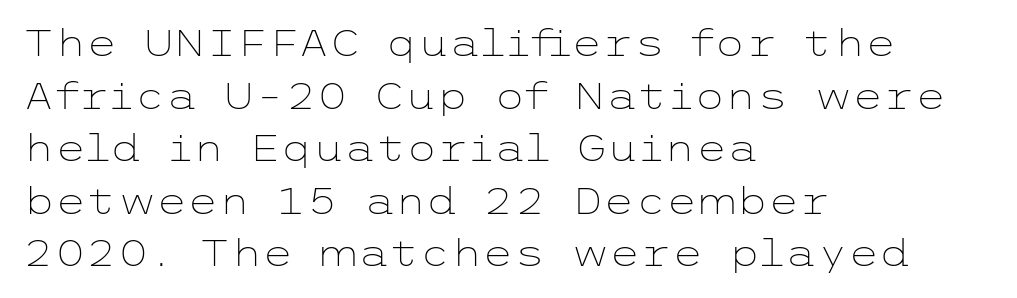
Nothing sits at the stroke ends, so this counts as sans-serif. Baseline-to-baseline distance is the conventional proportion of letter height. The ragged edge is on the right, which tells us the setting is flush left. The letters stand upright; this is a roman face.
